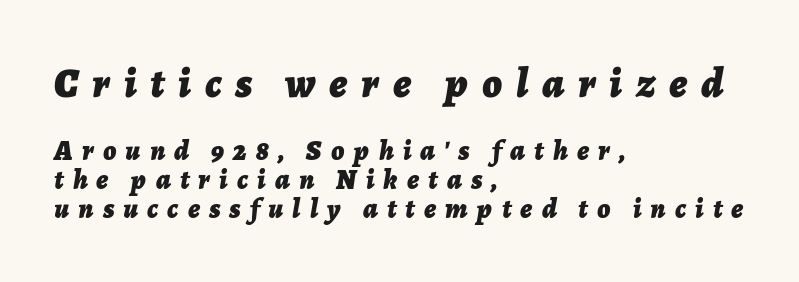
The image shows 42 px bold type, italic (leaning right); set left-aligned, tight line spacing (1.03x), unusually wide letter spacing (+0.33 em), not underlined; the first (top) block is 1.5x larger; low stroke contrast and a medium x-height.
